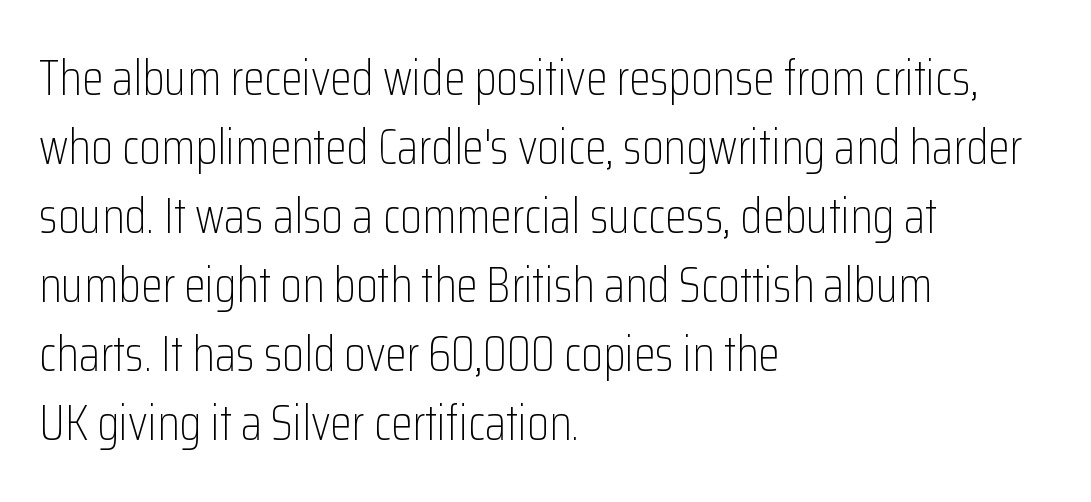
{"serif": "no", "italic": "no", "bold": "no", "weight": "light", "width": "condensed", "stroke_contrast": "low", "x_height": "medium", "monospaced": "no", "underline": "no", "align": "left", "line_spacing": "normal", "line_spacing_ratio": 1.41, "letter_spacing": "normal", "letter_spacing_em": 0.0, "glyph_px": 49}
